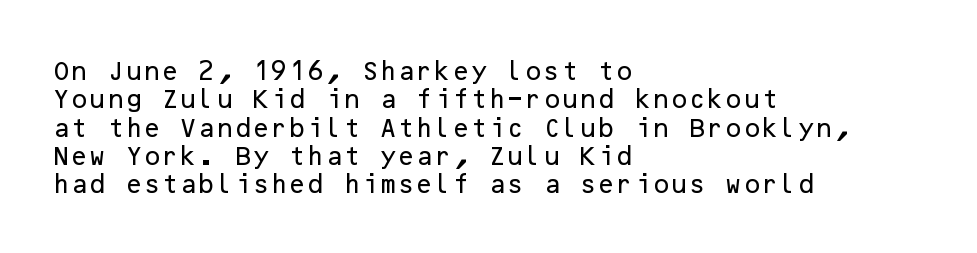
{"italic": "no", "underline": "no", "align": "left", "line_spacing": "normal", "line_spacing_ratio": 1.35, "letter_spacing": "normal", "letter_spacing_em": 0.0, "glyph_px": 21}
